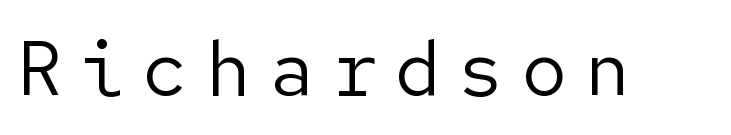
{"serif": "no", "italic": "no", "bold": "no", "weight": "regular", "width": "normal", "stroke_contrast": "low", "x_height": "medium", "underline": "no", "letter_spacing": "wide", "letter_spacing_em": 0.22, "glyph_px": 77}
